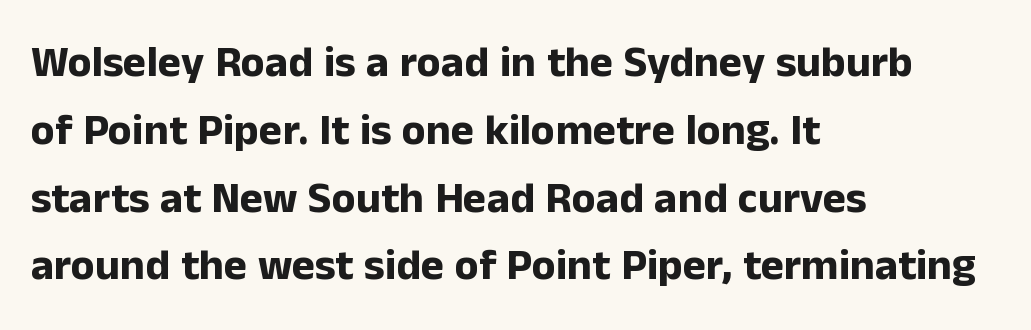
How would I describe the line gaps? Plain and ordinary. The specimen reads as upright at a glance. Weight check: bold — yes, fully. Proportional: the letters do not fall into vertical columns. All the whitespace from short lines collects on the right. Characters follow at the spacing the type designer built in.
